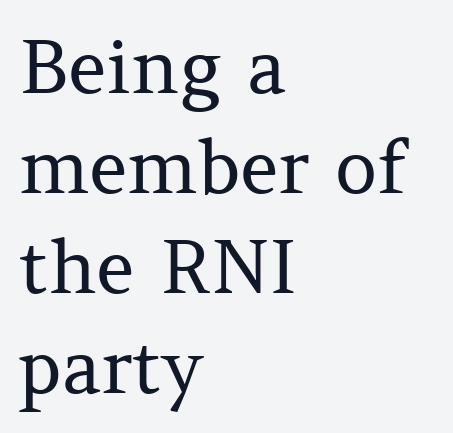
{"serif": "yes", "italic": "no", "bold": "no", "weight": "regular", "width": "normal", "stroke_contrast": "medium", "x_height": "medium", "monospaced": "no", "underline": "no", "align": "left", "line_spacing": "normal", "line_spacing_ratio": 1.35, "letter_spacing": "normal", "letter_spacing_em": 0.0, "glyph_px": 74}
